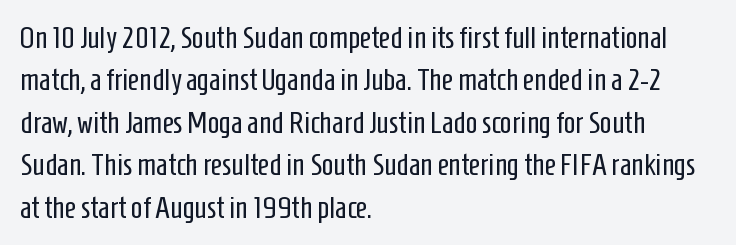
This rendering uses left alignment, leaving the right contour irregular. Character widths vary here, with narrow letters taking less room than wide ones. The specimen reads as upright at a glance. The letters carry no serifs — their stems end cleanly without finishing strokes.
